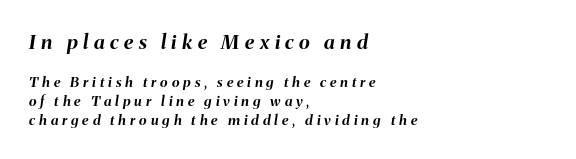
The image shows 20 px bold type, italic (leaning right); set left-aligned, normal line spacing (1.38x), unusually wide letter spacing (+0.28 em), not underlined; the first (top) block is 1.43x larger.
